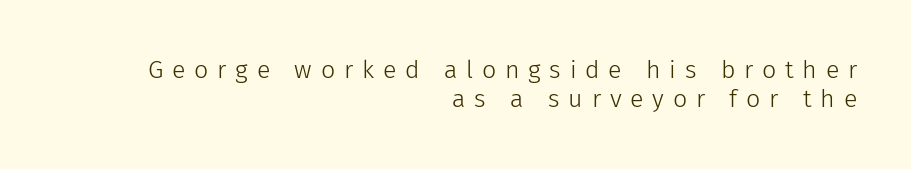
{"italic": "no", "bold": "no", "underline": "no", "align": "right", "line_spacing_ratio": 1.18, "letter_spacing": "wide", "letter_spacing_em": 0.35, "glyph_px": 25}
